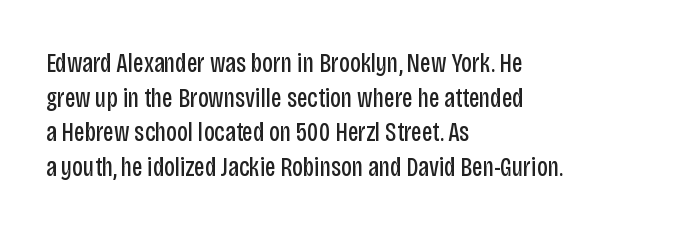
{"italic": "no", "bold": "no", "underline": "no", "align": "left", "line_spacing": "normal", "line_spacing_ratio": 1.28, "letter_spacing": "normal", "letter_spacing_em": 0.0, "glyph_px": 27}
